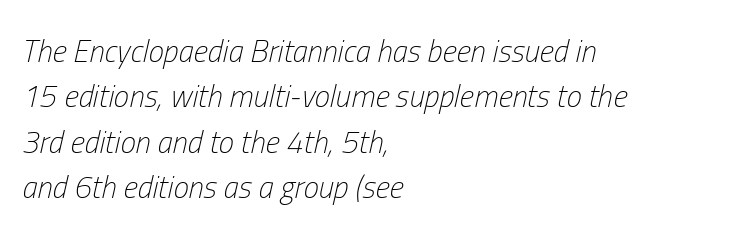
{"italic": "yes", "lean": "right", "slant_degrees": 13, "bold": "no", "weight": "light", "width": "condensed", "stroke_contrast": "low", "x_height": "medium", "monospaced": "no", "underline": "no", "align": "left", "line_spacing": "normal", "line_spacing_ratio": 1.46, "letter_spacing": "normal", "letter_spacing_em": 0.0, "glyph_px": 31}
